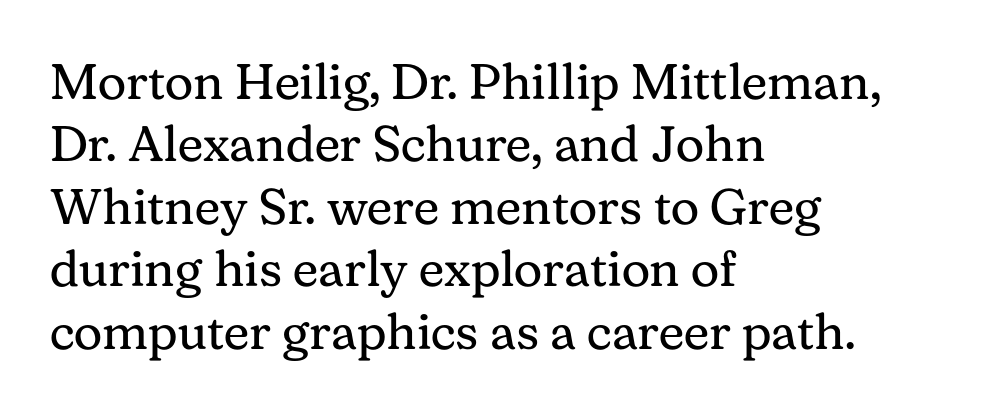
{"serif": "yes", "italic": "no", "bold": "no", "weight": "regular", "width": "normal", "stroke_contrast": "medium", "x_height": "medium", "monospaced": "no", "underline": "no", "align": "left", "line_spacing": "normal", "line_spacing_ratio": 1.25, "letter_spacing": "normal", "letter_spacing_em": 0.0, "glyph_px": 50}
